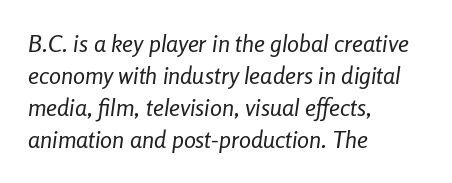
The image shows 24 px text type, italic (leaning right); set left-aligned, normal line spacing (1.34x), normal letter spacing, not underlined.
